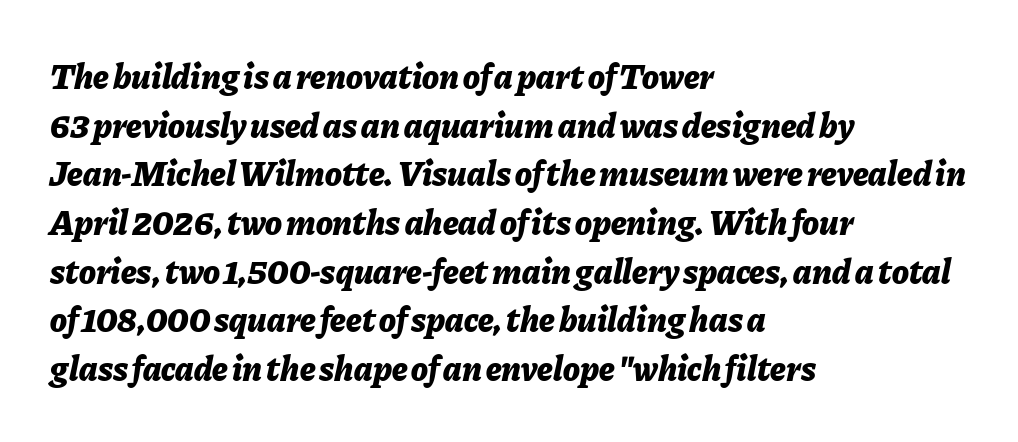
{"italic": "yes", "lean": "right", "slant_degrees": 11, "bold": "yes", "weight": "bold", "width": "normal", "stroke_contrast": "low", "x_height": "medium", "monospaced": "no", "underline": "no", "align": "left", "line_spacing": "normal", "line_spacing_ratio": 1.39, "letter_spacing": "normal", "letter_spacing_em": 0.0, "glyph_px": 35}
